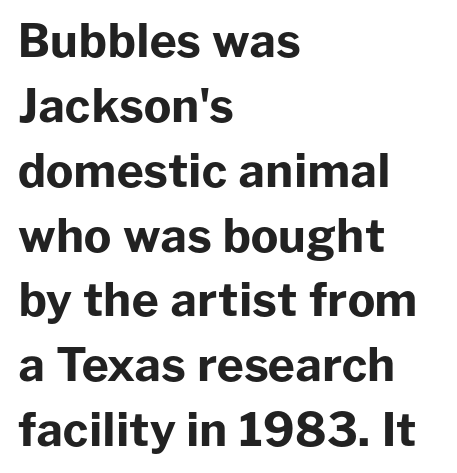
The image shows 46 px bold sans-serif type, upright; set left-aligned, normal line spacing (1.41x), normal letter spacing, not underlined; low stroke contrast and a medium x-height.
